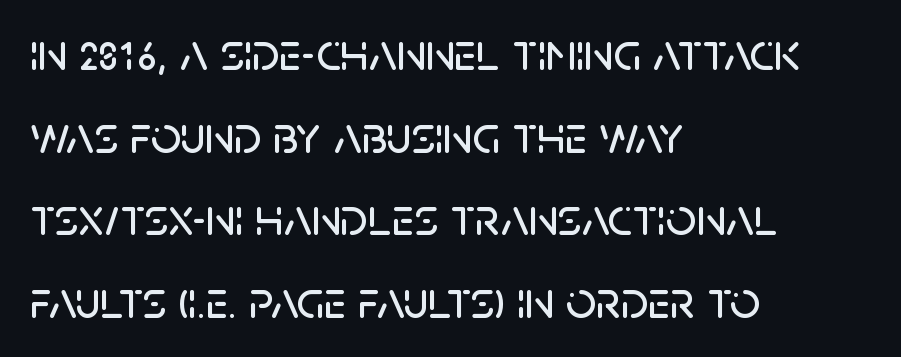
Honestly, there is no underline to notice here at all. The designer went with a sans here, leaving each stem footless. The letters advance in unequal steps, a hallmark of proportional type. A typesetter would call this leading conventional body-copy spacing. It's the straight-up-and-down kind of type. Does extra space separate the letters? No, they use regular spacing.
